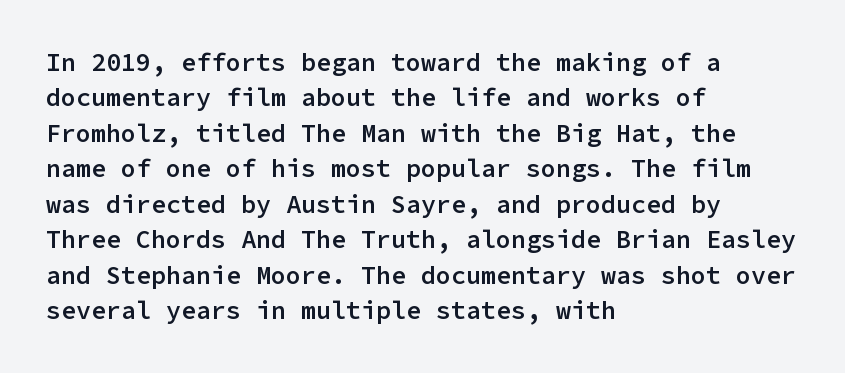
Every letter is mildly thick-stroked: semibold rather than bold. The passage is arranged the way most books set body copy — flush left. The axis of the letterforms is exactly vertical. The rendering uses a moderate line-height, typical for paragraphs.
